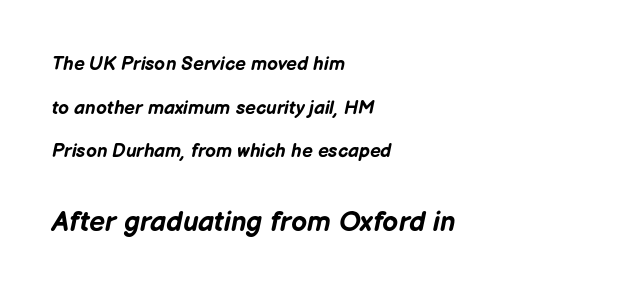
The image shows 28 px bold type, italic (leaning right); set left-aligned, loose line spacing (2.3x), normal letter spacing, not underlined; the second (bottom) block is 1.47x larger; low stroke contrast and a medium x-height.
